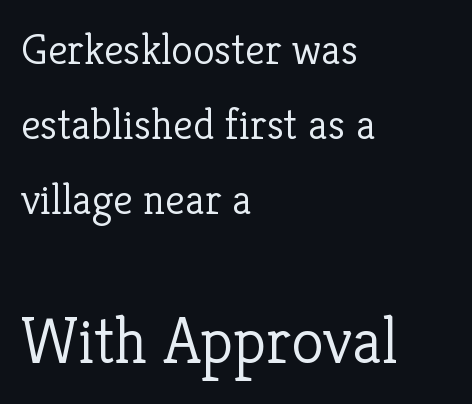
The strokes carry an ordinary text weight at most. The letters advance in unequal steps, a hallmark of proportional type. Descenders are the only things crossing below the line. In terms of letterform style, serifs are clearly present.
